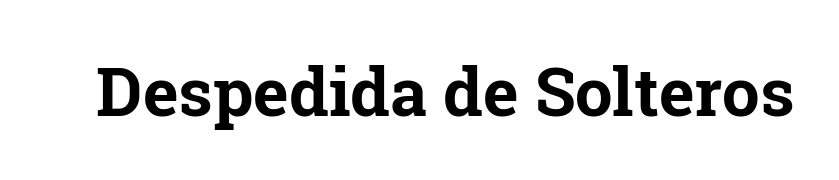
The image shows 67 px bold serif type, upright; set normal letter spacing, not underlined; low stroke contrast and a medium x-height.
